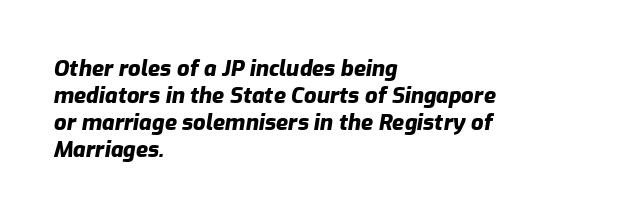
The ragged edge is on the right, which tells us the setting is flush left. Is the letter spacing exaggerated? No — it looks like the ordinary default. Emphasis by weight is at full strength: bold. If you drew a line through each stem, it would be angled. Descenders are the only things crossing below the line.
